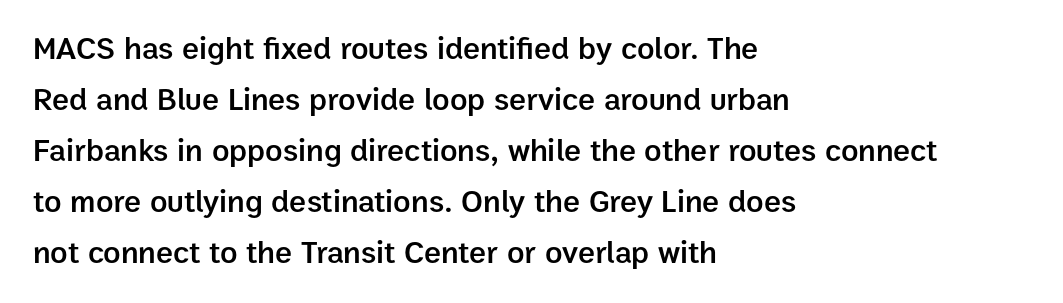
Q: Is the text bold? A: Semi-bold.
Q: Is the text italic (slanted)? A: No, it is upright.
Q: Is the typeface a serif or a sans-serif typeface? A: Sans-serif.
Q: Is the text underlined? A: No.
Q: How is the paragraph aligned? A: Left-aligned.
Q: Is the spacing between letters normal or unusually wide? A: Normal.
Q: Is the spacing between lines tight, normal or loose? A: Normal.
Q: Width (condensed, normal, or wide)? A: Normal.
Q: Stroke contrast? A: Low.
Q: x-height? A: Medium.
Q: Monospaced? A: No.
